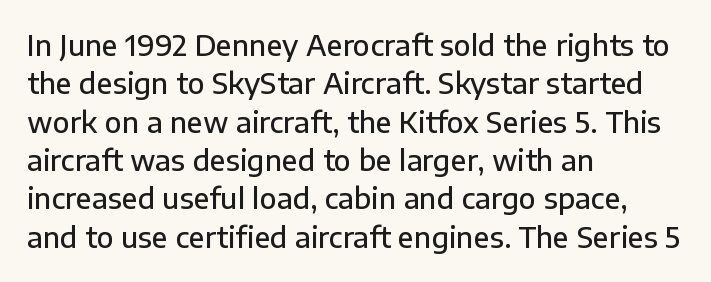
Q: Is the text bold? A: Semi-bold.
Q: Is the text italic (slanted)? A: No, it is upright.
Q: Is the typeface a serif or a sans-serif typeface? A: Sans-serif.
Q: Is the text underlined? A: No.
Q: How is the paragraph aligned? A: Left-aligned.
Q: Is the spacing between letters normal or unusually wide? A: Normal.
Q: Is the spacing between lines tight, normal or loose? A: Normal.
Q: Width (condensed, normal, or wide)? A: Normal.
Q: Stroke contrast? A: Low.
Q: x-height? A: Medium.
Q: Monospaced? A: No.
